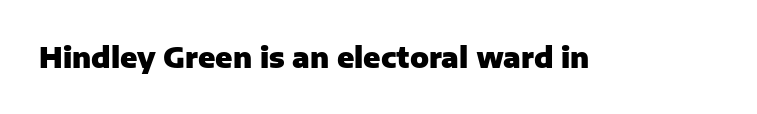
Q: Is the text bold? A: Yes.
Q: Is the text italic (slanted)? A: No, it is upright.
Q: Is the typeface a serif or a sans-serif typeface? A: Sans-serif.
Q: Is the text underlined? A: No.
Q: Is the spacing between letters normal or unusually wide? A: Normal.
Q: Width (condensed, normal, or wide)? A: Normal.
Q: Stroke contrast? A: Low.
Q: x-height? A: Medium.
Q: Monospaced? A: No.
